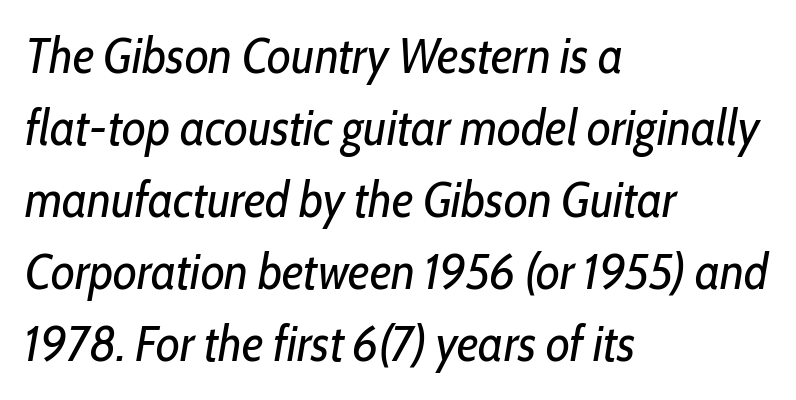
Q: Is the text bold? A: No.
Q: Is the text italic (slanted)? A: Yes, it leans right by about 10 degrees.
Q: Is the text underlined? A: No.
Q: How is the paragraph aligned? A: Left-aligned.
Q: Is the spacing between letters normal or unusually wide? A: Normal.
Q: Is the spacing between lines tight, normal or loose? A: Normal.
Q: Width (condensed, normal, or wide)? A: Condensed.
Q: Stroke contrast? A: Low.
Q: x-height? A: Medium.
Q: Monospaced? A: No.
